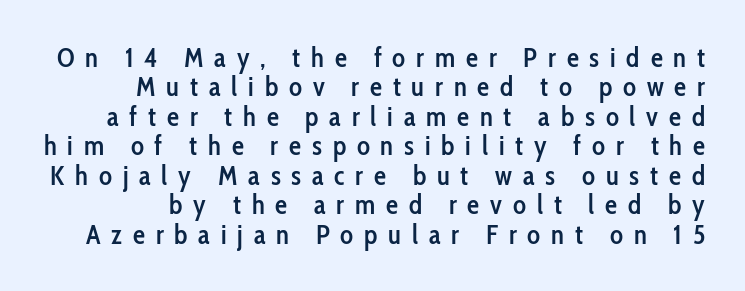
Q: Is the text bold? A: Semi-bold.
Q: Is the text italic (slanted)? A: No, it is upright.
Q: Is the text underlined? A: No.
Q: Is the spacing between letters normal or unusually wide? A: Unusually wide.
Q: Is the spacing between lines tight, normal or loose? A: Tight.
